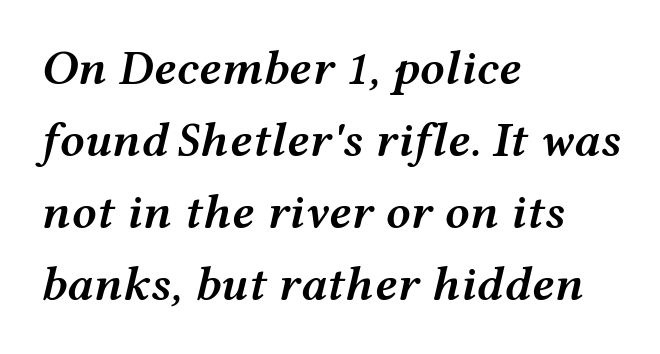
{"italic": "yes", "lean": "right", "slant_degrees": 12, "bold": "semi", "weight": "semibold", "width": "wide", "stroke_contrast": "medium", "x_height": "medium", "monospaced": "no", "underline": "no", "align": "left", "line_spacing": "normal", "line_spacing_ratio": 1.47, "letter_spacing": "normal", "letter_spacing_em": 0.0, "glyph_px": 49}
